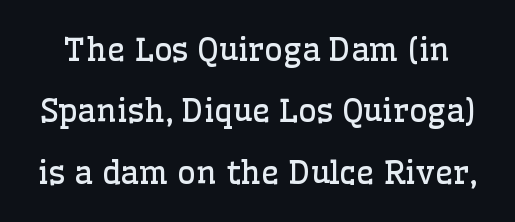
Notice how the stems are strictly vertical — no italics here. A typesetter would call this proportional, since set widths differ per character. Default kerning and tracking; the words read as compact shapes. Is the stroke heavy? The answer is a plain regular-or-lighter.
